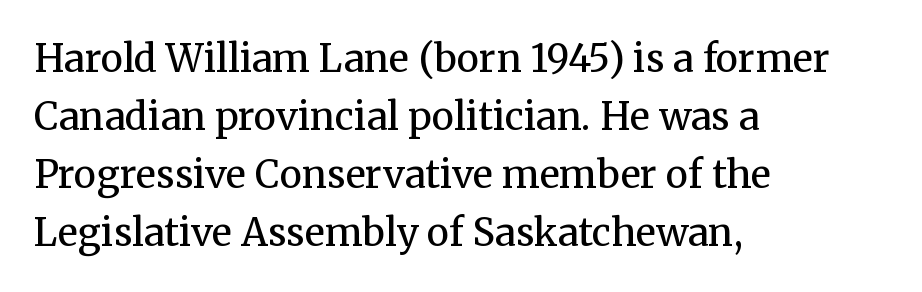
Observe the ordinary spacing: letters are neighbours, not strangers. Posture: vertical. Is there much room between lines? A standard amount, neither cramped nor airy. The letters look calm and open, with moderate or lighter stems. Character widths vary here, with narrow letters taking less room than wide ones.
